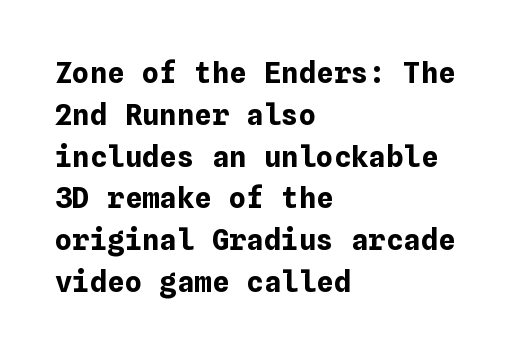
Is the letter spacing exaggerated? No — it looks like the ordinary default. In terms of leading, this rendering sits right in the middle. Weight: bold. The typesetter chose a ragged-right arrangement here.
